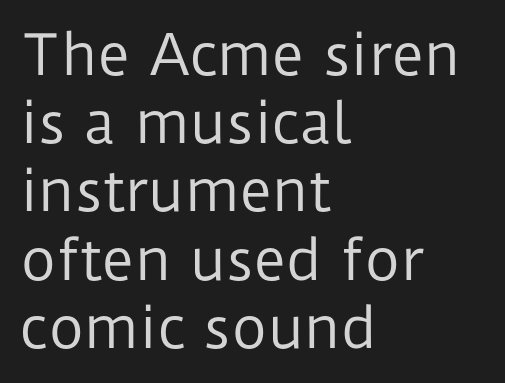
Character widths vary here, with narrow letters taking less room than wide ones. Stroke terminals: plain, sans-serif. Do the letters lean? They stand straight. Line starts are locked; line ends wander.
